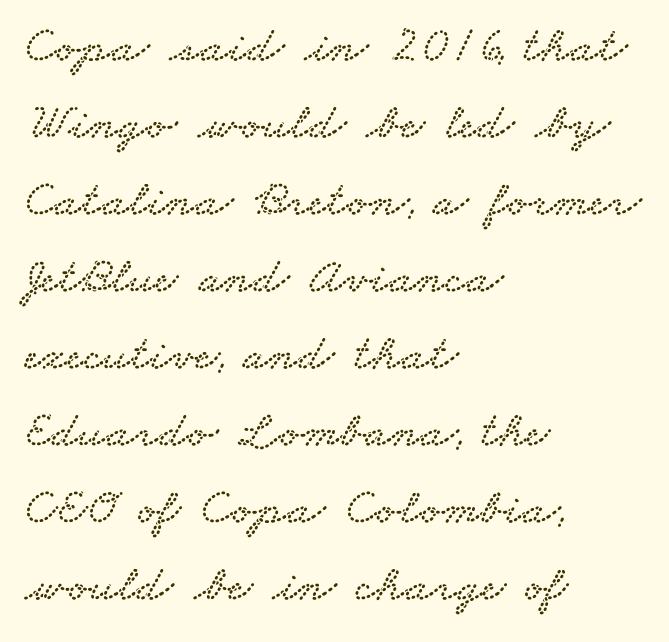
Q: Is the text underlined? A: No.
Q: How is the paragraph aligned? A: Left-aligned.
Q: Is the spacing between letters normal or unusually wide? A: Normal.
Q: Is the spacing between lines tight, normal or loose? A: Normal.
Q: Width (condensed, normal, or wide)? A: Wide.
Q: Stroke contrast? A: Low.
Q: x-height? A: Small.
Q: Monospaced? A: No.
